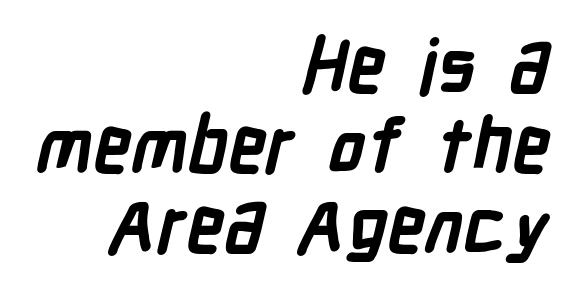
Q: Is the text bold? A: Yes.
Q: Is the typeface a serif or a sans-serif typeface? A: Sans-serif.
Q: Is the text underlined? A: No.
Q: How is the paragraph aligned? A: Right-aligned.
Q: Is the spacing between letters normal or unusually wide? A: Normal.
Q: Is the spacing between lines tight, normal or loose? A: Tight.
Q: Width (condensed, normal, or wide)? A: Condensed.
Q: Stroke contrast? A: Low.
Q: x-height? A: Medium.
Q: Monospaced? A: No.
